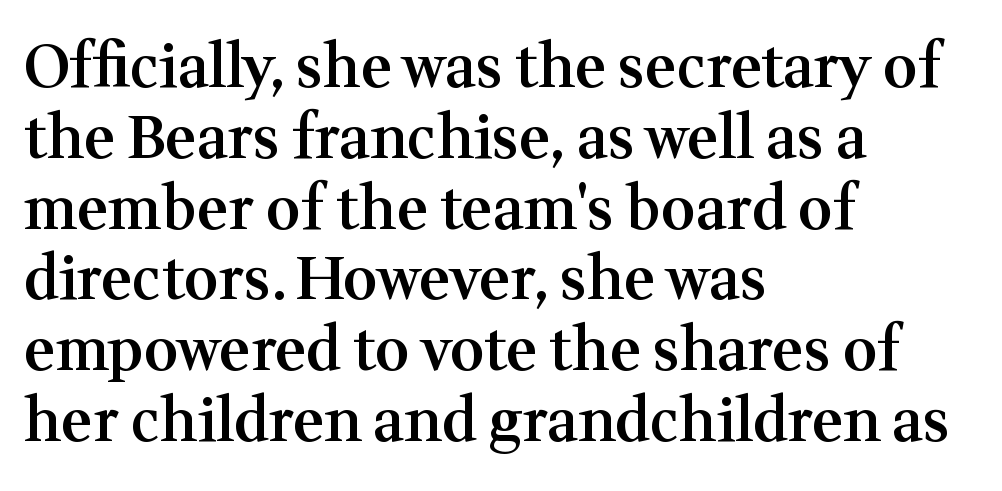
Q: Is the text bold? A: Semi-bold.
Q: Is the text italic (slanted)? A: No, it is upright.
Q: Is the typeface a serif or a sans-serif typeface? A: Serif.
Q: Is the text underlined? A: No.
Q: How is the paragraph aligned? A: Left-aligned.
Q: Is the spacing between letters normal or unusually wide? A: Normal.
Q: Width (condensed, normal, or wide)? A: Normal.
Q: Stroke contrast? A: Medium.
Q: x-height? A: Medium.
Q: Monospaced? A: No.
